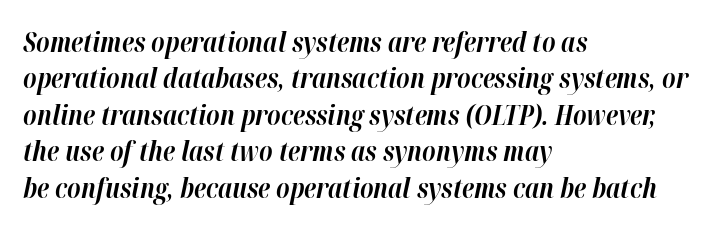
The paragraph shown leans on its left margin. The letterforms sit shoulder to shoulder at normal distance. Is the type slanted? Yes — the strokes lean at a clear angle. Heavy, bold letterforms.
